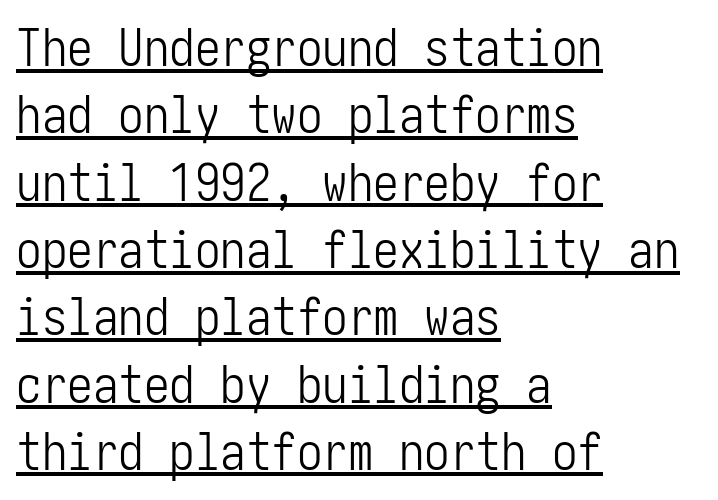
Stroke terminals: plain, sans-serif. Does the leading feel generous? No, just average. Italic? Not at all — the glyphs are vertical. Bold? No — there's no thickening of the strokes.
